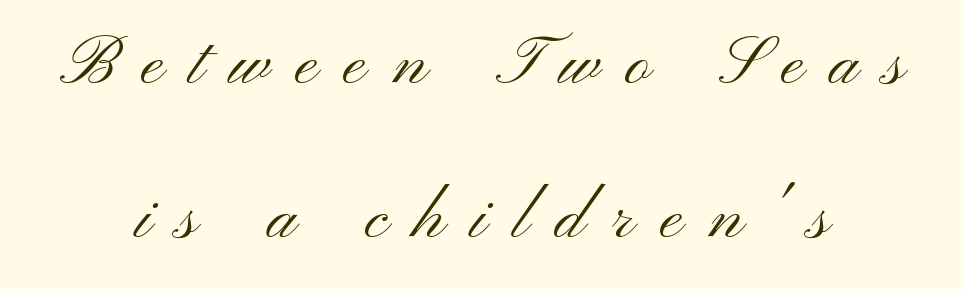
The image shows 68 px light, wide sans-serif type; set centered, loose line spacing (2.27x), unusually wide letter spacing (+0.39 em), not underlined; medium stroke contrast and a small x-height.
